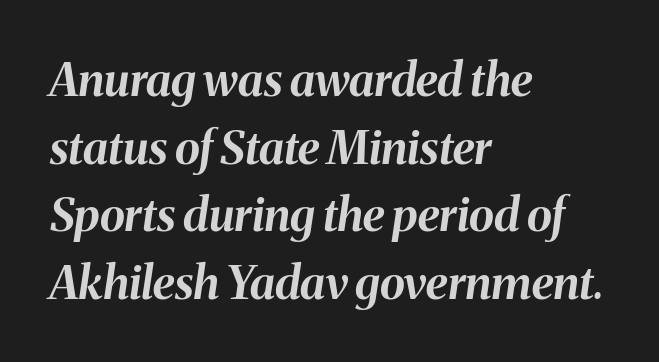
Q: Is the text bold? A: Yes.
Q: Is the text italic (slanted)? A: Yes, it leans right by about 8 degrees.
Q: Is the text underlined? A: No.
Q: How is the paragraph aligned? A: Left-aligned.
Q: Is the spacing between letters normal or unusually wide? A: Normal.
Q: Is the spacing between lines tight, normal or loose? A: Normal.
Q: Width (condensed, normal, or wide)? A: Normal.
Q: Stroke contrast? A: Medium.
Q: x-height? A: Medium.
Q: Monospaced? A: No.
